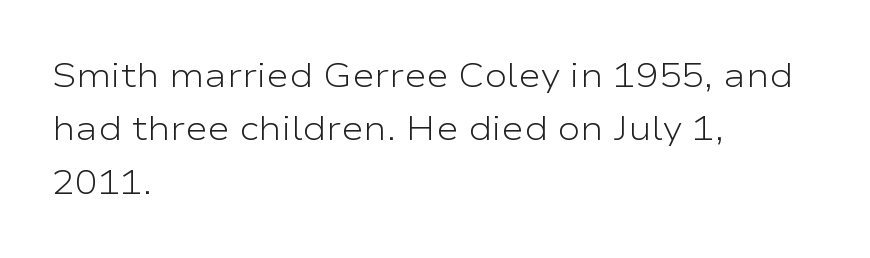
{"serif": "no", "italic": "no", "bold": "no", "weight": "light", "width": "wide", "stroke_contrast": "low", "x_height": "medium", "monospaced": "no", "underline": "no", "align": "left", "line_spacing": "normal", "line_spacing_ratio": 1.57, "letter_spacing": "normal", "letter_spacing_em": 0.0, "glyph_px": 34}
